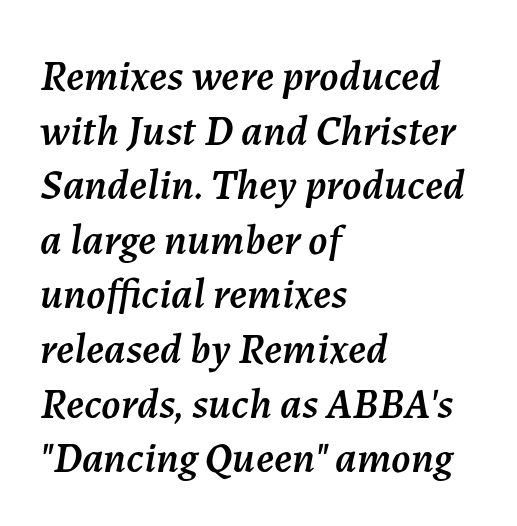
Q: Is the text italic (slanted)? A: Yes, it leans right by about 7 degrees.
Q: Is the text underlined? A: No.
Q: How is the paragraph aligned? A: Left-aligned.
Q: Is the spacing between letters normal or unusually wide? A: Normal.
Q: Is the spacing between lines tight, normal or loose? A: Normal.
Q: Width (condensed, normal, or wide)? A: Normal.
Q: Stroke contrast? A: Medium.
Q: x-height? A: Medium.
Q: Monospaced? A: No.
